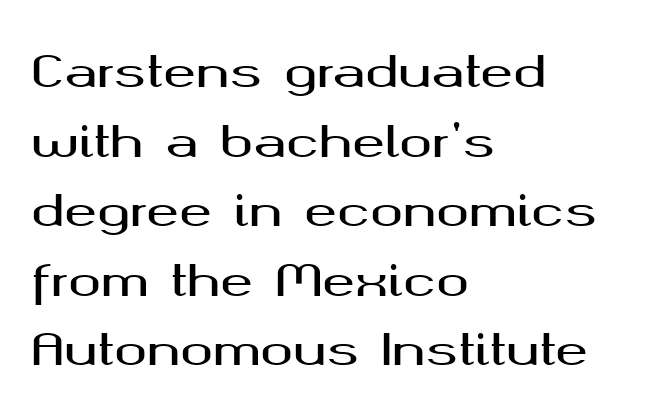
These lines sit exactly where default settings would place them. Serif or sans? Sans — the stroke terminals are bare. The words here are not underlined. Typeset ragged right — the left edge is the straight one.
